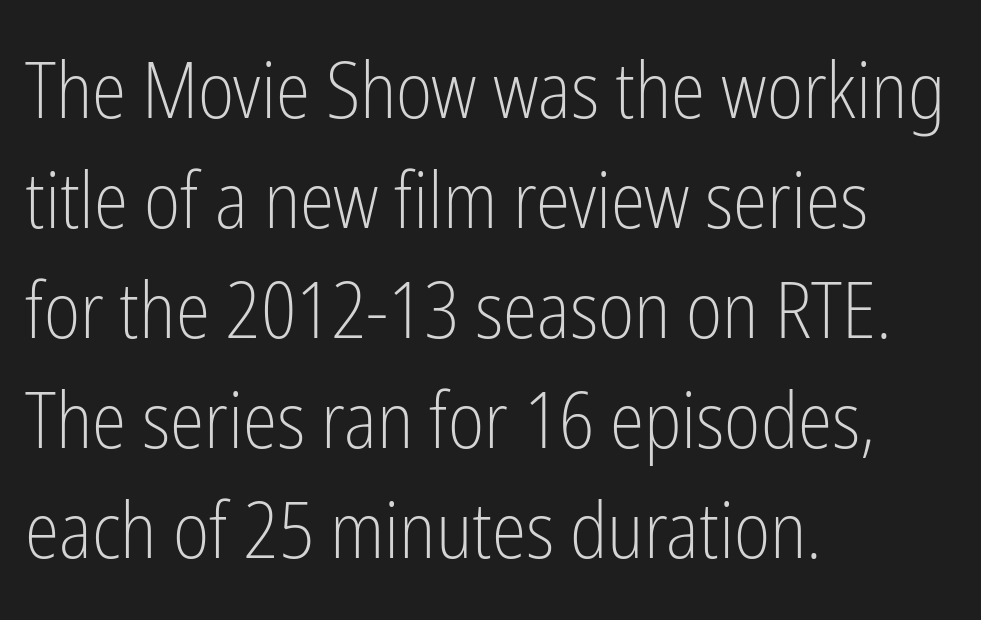
The image shows 78 px light, condensed sans-serif type, upright; set left-aligned, normal line spacing (1.41x), normal letter spacing, not underlined; low stroke contrast and a medium x-height.
